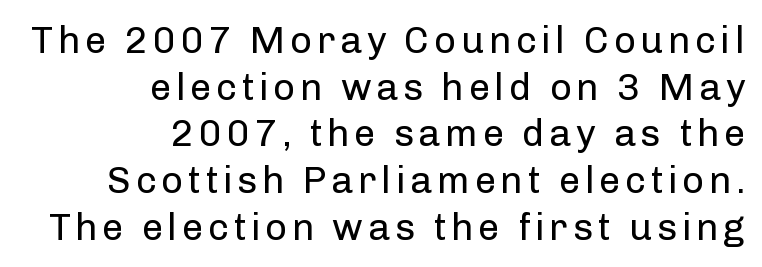
{"serif": "no", "italic": "no", "bold": "no", "weight": "regular", "width": "normal", "stroke_contrast": "low", "x_height": "medium", "monospaced": "no", "underline": "no", "align": "right", "line_spacing_ratio": 1.23, "glyph_px": 38}
